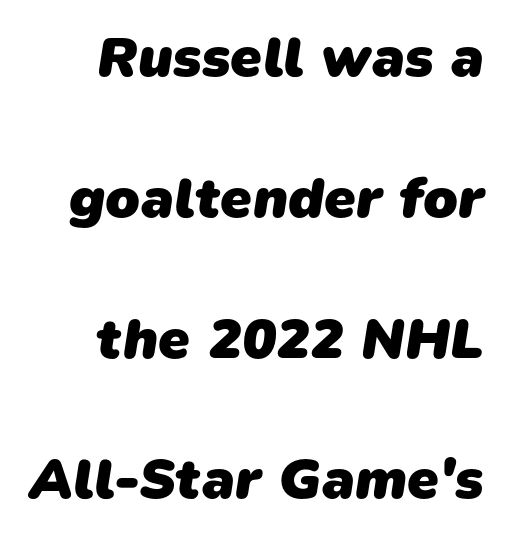
The ragged edge is on the left, which tells us the setting is flush right. The characters display no serif detailing; their extremities are plain. Character widths vary here, with narrow letters taking less room than wide ones. Airy leading. This rendering leaves character spacing at its baseline value.
